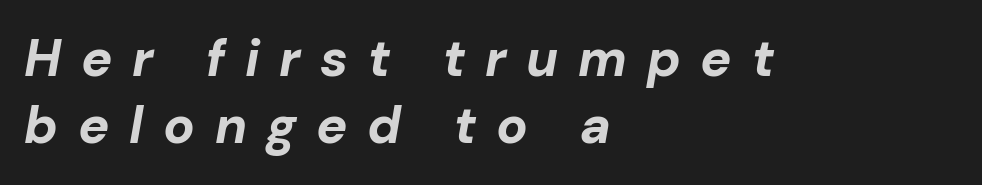
Q: Is the text bold? A: Yes.
Q: Is the text italic (slanted)? A: Yes, it leans right by about 10 degrees.
Q: Is the text underlined? A: No.
Q: How is the paragraph aligned? A: Left-aligned.
Q: Is the spacing between letters normal or unusually wide? A: Unusually wide.
Q: Is the spacing between lines tight, normal or loose? A: Normal.
Q: Width (condensed, normal, or wide)? A: Normal.
Q: Stroke contrast? A: Low.
Q: x-height? A: Medium.
Q: Monospaced? A: No.
